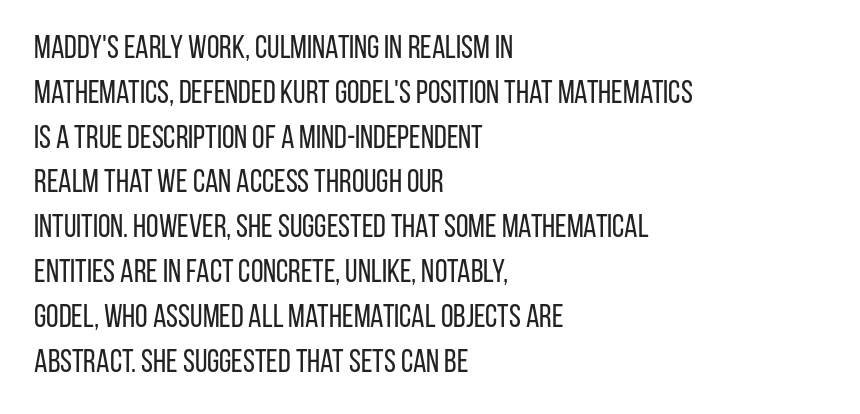
{"serif": "no", "italic": "no", "bold": "no", "weight": "regular", "width": "condensed", "stroke_contrast": "low", "x_height": "large", "monospaced": "no", "underline": "no", "align": "left", "line_spacing": "normal", "line_spacing_ratio": 1.4, "letter_spacing": "normal", "letter_spacing_em": 0.0, "glyph_px": 32}
